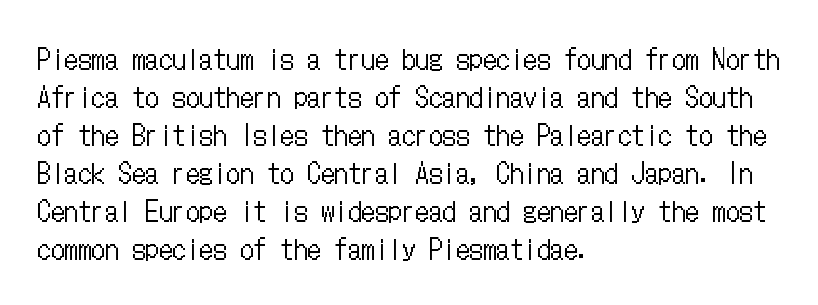
The image shows 27 px text type, upright; set left-aligned, normal line spacing (1.41x), normal letter spacing, not underlined.
